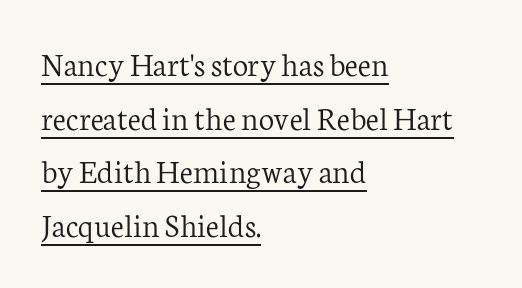
The image shows 34 px light serif type, upright; set left-aligned, normal line spacing (1.58x), normal letter spacing, underlined; low stroke contrast and a medium x-height.
